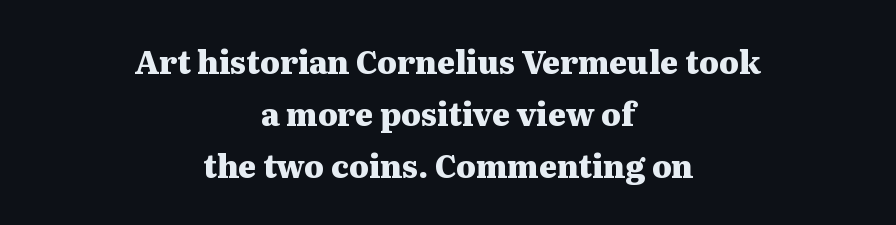
{"serif": "yes", "italic": "no", "bold": "yes", "weight": "heavy", "width": "wide", "stroke_contrast": "medium", "x_height": "medium", "monospaced": "no", "underline": "no", "align": "center", "line_spacing": "normal", "line_spacing_ratio": 1.67, "letter_spacing": "normal", "letter_spacing_em": 0.0, "glyph_px": 31}
